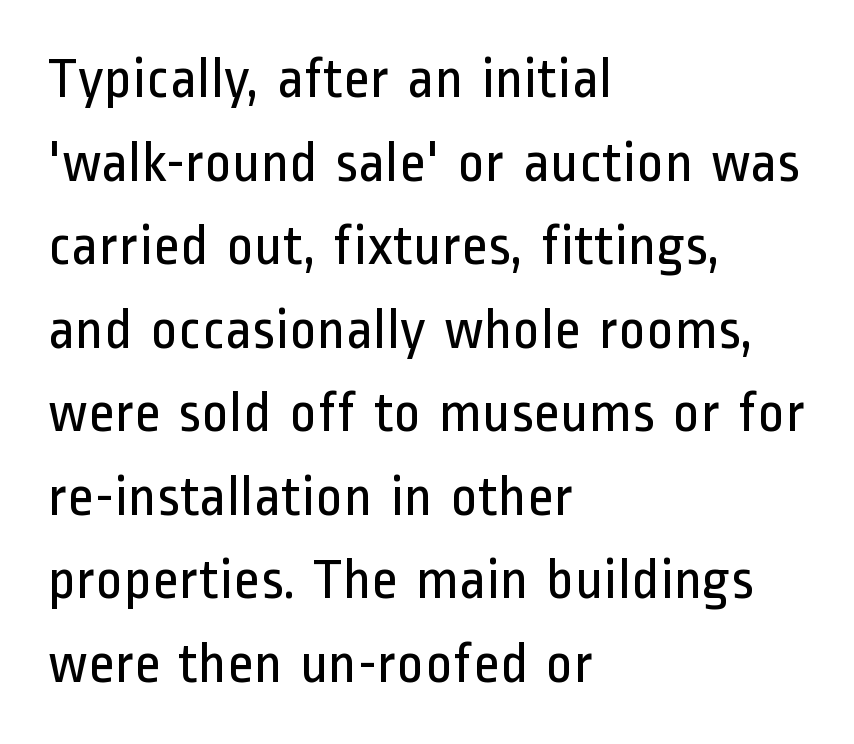
{"serif": "no", "italic": "no", "bold": "no", "weight": "regular", "width": "condensed", "stroke_contrast": "low", "x_height": "medium", "monospaced": "no", "underline": "no", "align": "left", "line_spacing": "normal", "line_spacing_ratio": 1.44, "letter_spacing": "normal", "letter_spacing_em": 0.0, "glyph_px": 58}
